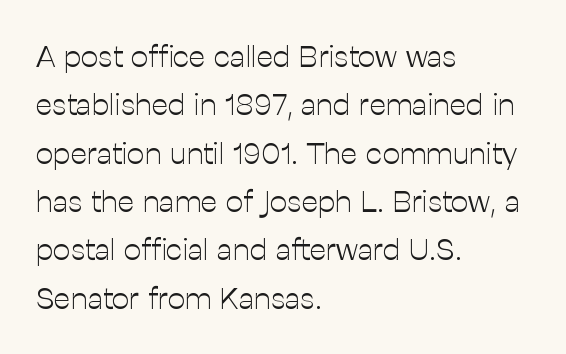
Does the lettering tilt? It doesn't — this is upright. Underlining? Definitely not there. There is no visible air inserted between adjacent glyphs. The lines sit at an ordinary, default distance from one another. Typeset ragged right — the left edge is the straight one. Do the characters align in a grid? No, the font is proportional.
